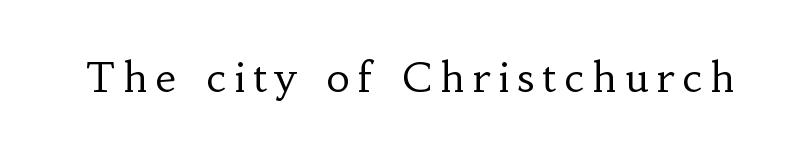
To sum up the face: it has serifs. You could not count columns in this text — the font is proportionally spaced. Caption: face not bold, strokes unweighted. Inter-character spacing is expanded well beyond the font's built-in metrics. Vertical strokes here are truly vertical. Anything drawn beneath the words? Only blank space.
